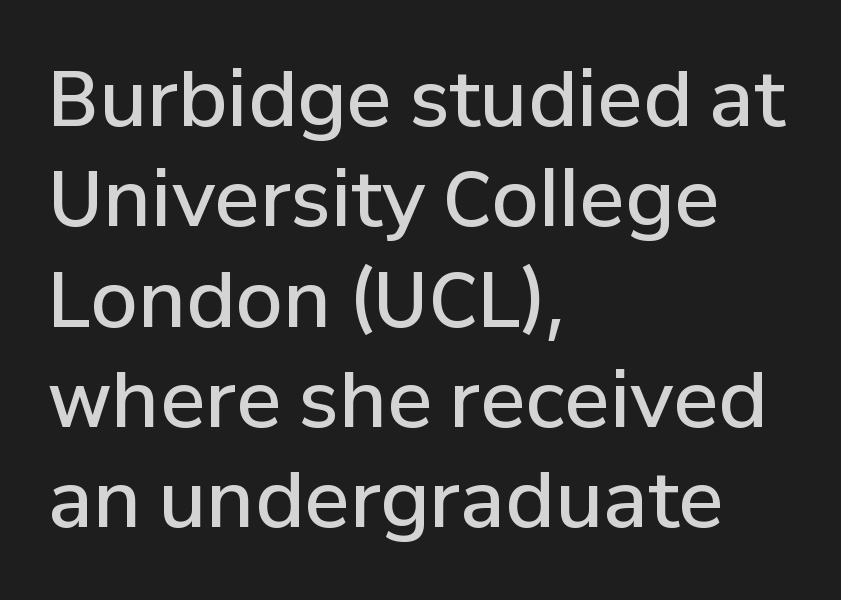
The image shows 76 px semibold sans-serif type, upright; set left-aligned, normal line spacing (1.32x), normal letter spacing, not underlined; low stroke contrast and a medium x-height.
